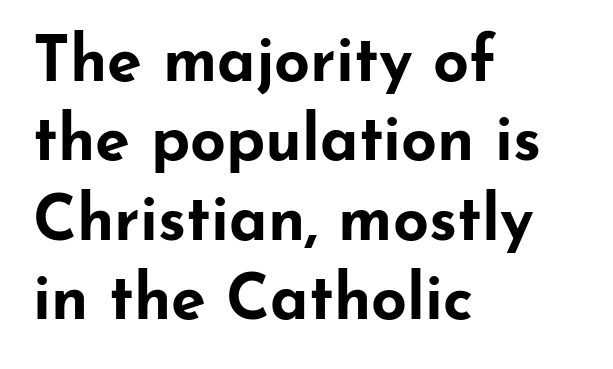
The image shows 63 px bold, wide sans-serif type, upright; set left-aligned, normal line spacing (1.26x), normal letter spacing, not underlined; low stroke contrast and a small x-height.
